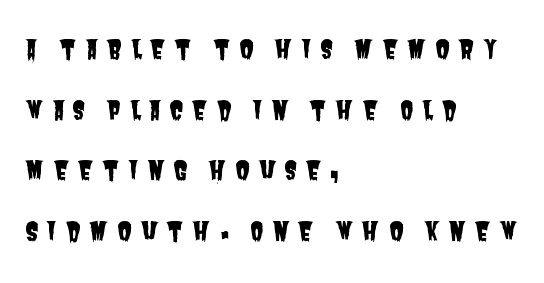
The image shows 26 px text type; set left-aligned, loose line spacing (2.33x), unusually wide letter spacing (+0.32 em), not underlined.
